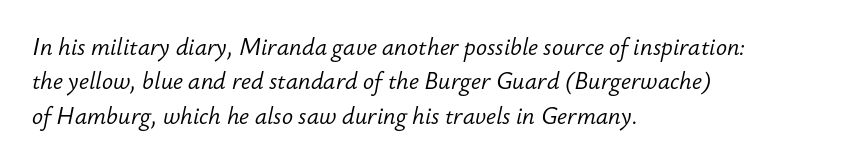
Only glyphs here, with clear space below each row. Compared with typical paragraphs, the rows here are spaced about the same. These lines stack with their left ends in a neat column. Look at the tracking — it's just the regular setting, nothing added. Rendered with sloped, italic letterforms. Nothing heavy about these letters — not bold at all.
